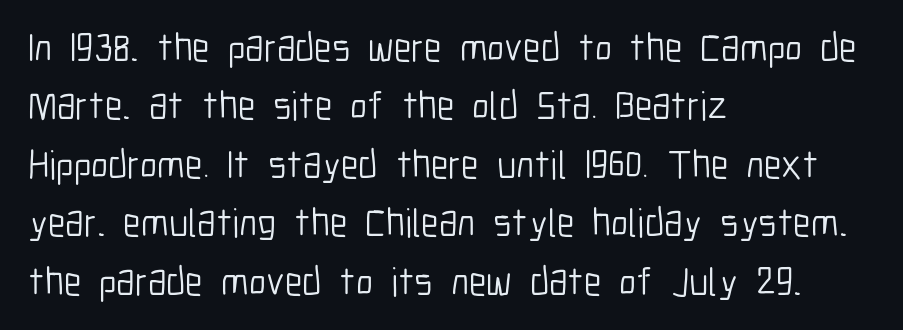
{"serif": "no", "italic": "no", "bold": "no", "weight": "light", "width": "condensed", "stroke_contrast": "low", "x_height": "medium", "monospaced": "no", "underline": "no", "align": "left", "line_spacing": "normal", "line_spacing_ratio": 1.46, "letter_spacing": "normal", "letter_spacing_em": 0.0, "glyph_px": 40}
